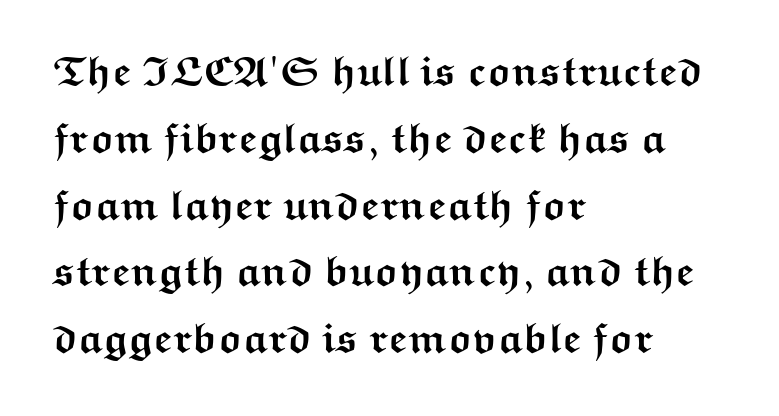
The image shows 42 px semibold, wide sans-serif type, upright; set left-aligned, normal line spacing (1.59x), normal letter spacing, not underlined; medium stroke contrast and a medium x-height.
